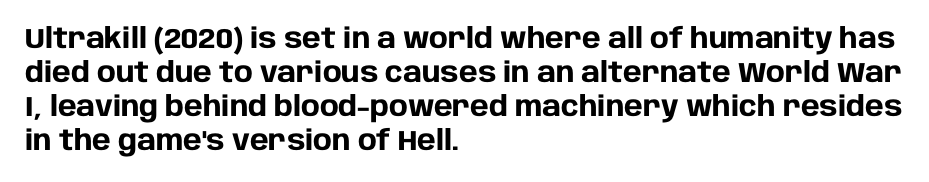
Q: Is the text bold? A: Yes.
Q: Is the text italic (slanted)? A: No, it is upright.
Q: Is the typeface a serif or a sans-serif typeface? A: Sans-serif.
Q: Is the text underlined? A: No.
Q: How is the paragraph aligned? A: Left-aligned.
Q: Is the spacing between letters normal or unusually wide? A: Normal.
Q: Width (condensed, normal, or wide)? A: Normal.
Q: Stroke contrast? A: Low.
Q: x-height? A: Large.
Q: Monospaced? A: No.
